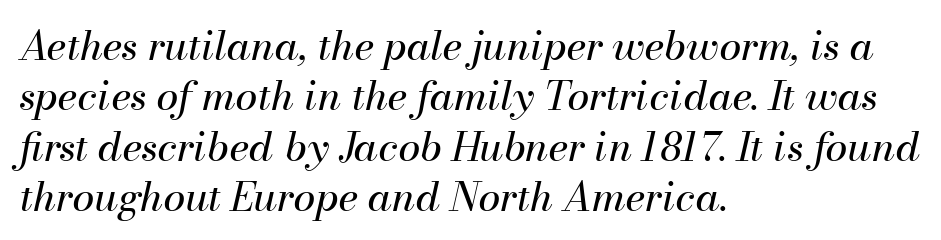
{"italic": "yes", "lean": "right", "slant_degrees": 13, "bold": "no", "weight": "regular", "width": "normal", "stroke_contrast": "medium", "x_height": "small", "monospaced": "no", "underline": "no", "align": "left", "line_spacing": "normal", "line_spacing_ratio": 1.26, "letter_spacing": "normal", "letter_spacing_em": 0.0, "glyph_px": 40}
